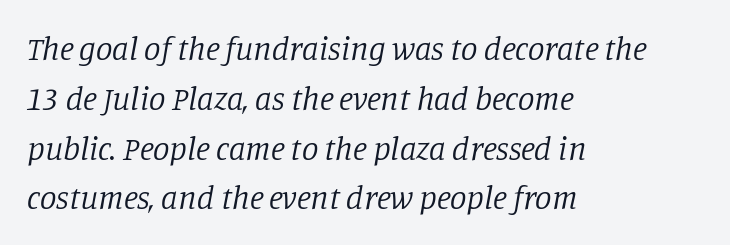
The image shows 33 px regular-weight serif type, italic (leaning right); set left-aligned, normal line spacing (1.51x), normal letter spacing, not underlined; low stroke contrast and a large x-height.
